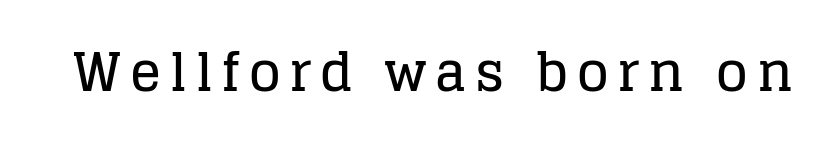
In terms of posture, this sample is upright. Examine the stroke ends and you'll spot serifs. Each letter keeps its own natural width here, so spacing adapts to shape. Descenders hang freely into open space.
